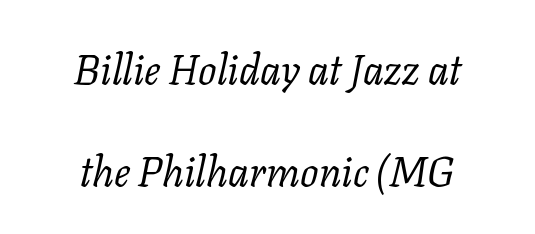
Compared with typical paragraphs, the rows here are farther apart. Classification — serif. The foot of each line stays bare and open. In CSS terms this would be text-align: center. You could call the tracking neutral — neither tight nor loose. Stroke mass is kept to a normal reading level or below.
